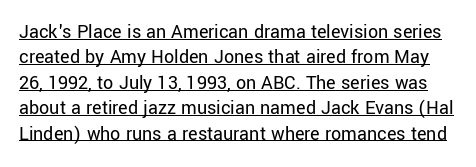
The image shows 20 px text type, upright; set normal line spacing (1.27x), normal letter spacing, underlined.
